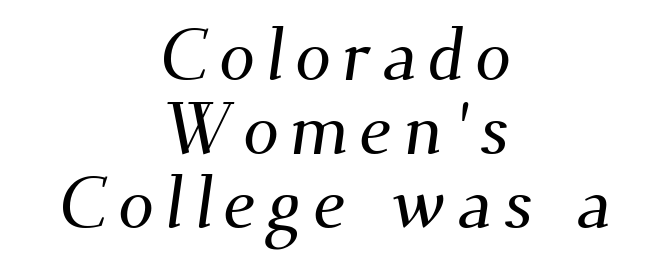
Q: Is the typeface a serif or a sans-serif typeface? A: Serif.
Q: Is the text underlined? A: No.
Q: How is the paragraph aligned? A: Centered.
Q: Is the spacing between lines tight, normal or loose? A: Tight.
Q: Width (condensed, normal, or wide)? A: Normal.
Q: Stroke contrast? A: Medium.
Q: x-height? A: Small.
Q: Monospaced? A: No.
